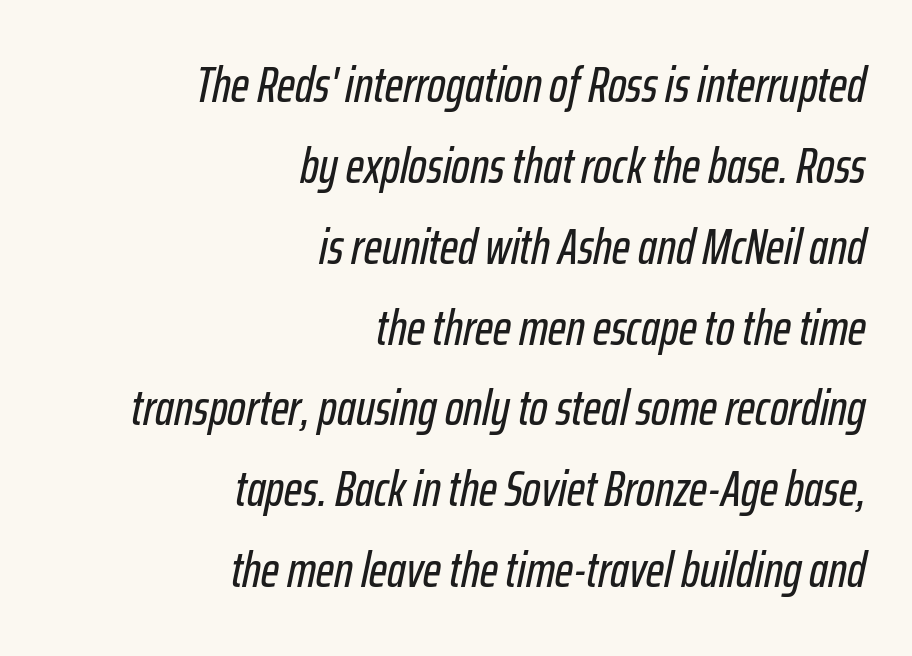
{"italic": "yes", "lean": "right", "slant_degrees": 12, "width": "condensed", "stroke_contrast": "low", "x_height": "medium", "monospaced": "no", "underline": "no", "align": "right", "line_spacing": "normal", "line_spacing_ratio": 1.65, "letter_spacing": "normal", "letter_spacing_em": 0.0, "glyph_px": 49}
